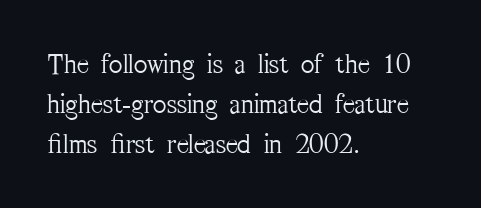
Q: Is the text bold? A: No.
Q: Is the text italic (slanted)? A: No, it is upright.
Q: Is the typeface a serif or a sans-serif typeface? A: Serif.
Q: Is the text underlined? A: No.
Q: How is the paragraph aligned? A: Left-aligned.
Q: Is the spacing between letters normal or unusually wide? A: Normal.
Q: Is the spacing between lines tight, normal or loose? A: Normal.
Q: Width (condensed, normal, or wide)? A: Condensed.
Q: Stroke contrast? A: Medium.
Q: x-height? A: Medium.
Q: Monospaced? A: No.
